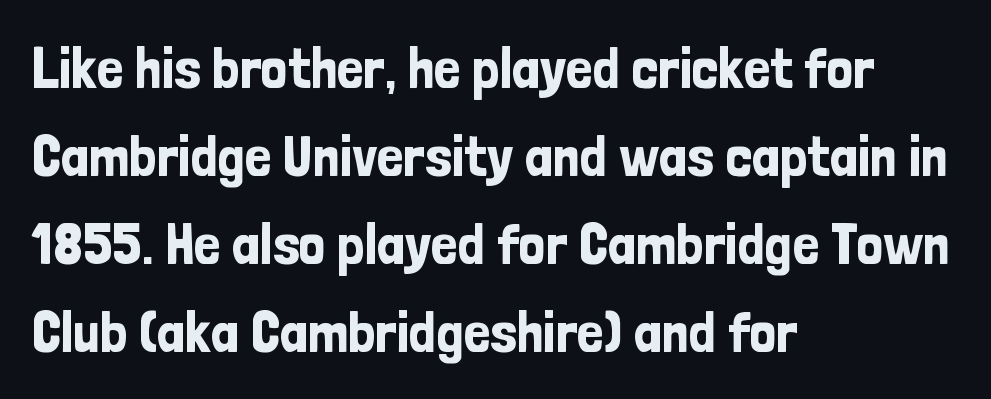
Q: Is the text italic (slanted)? A: No, it is upright.
Q: Is the typeface a serif or a sans-serif typeface? A: Sans-serif.
Q: Is the text underlined? A: No.
Q: How is the paragraph aligned? A: Left-aligned.
Q: Is the spacing between letters normal or unusually wide? A: Normal.
Q: Is the spacing between lines tight, normal or loose? A: Normal.
Q: Width (condensed, normal, or wide)? A: Condensed.
Q: Stroke contrast? A: Low.
Q: x-height? A: Medium.
Q: Monospaced? A: No.
